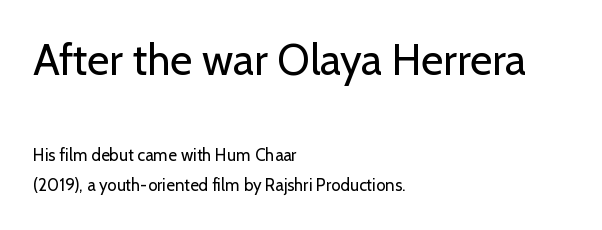
The words here are not underlined. If you drew a line through each stem, it would be perfectly vertical. The upper block of text is set noticeably larger than the block beneath it. Casual observation: everything's shoved over to the left. The text was rendered using a sans face with plain stroke endings.
